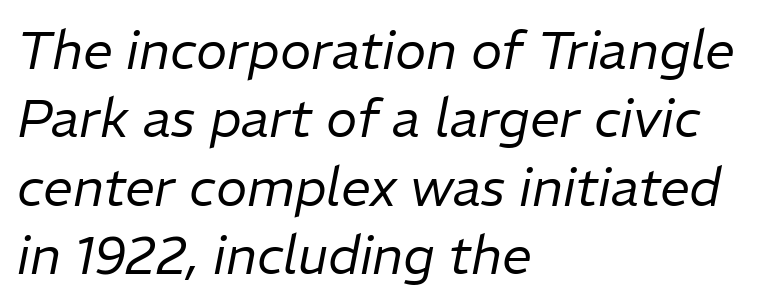
Q: Is the text bold? A: No.
Q: Is the text italic (slanted)? A: Yes, it leans right by about 11 degrees.
Q: Is the text underlined? A: No.
Q: How is the paragraph aligned? A: Left-aligned.
Q: Is the spacing between letters normal or unusually wide? A: Normal.
Q: Is the spacing between lines tight, normal or loose? A: Normal.
Q: Width (condensed, normal, or wide)? A: Normal.
Q: Stroke contrast? A: Low.
Q: x-height? A: Medium.
Q: Monospaced? A: No.
